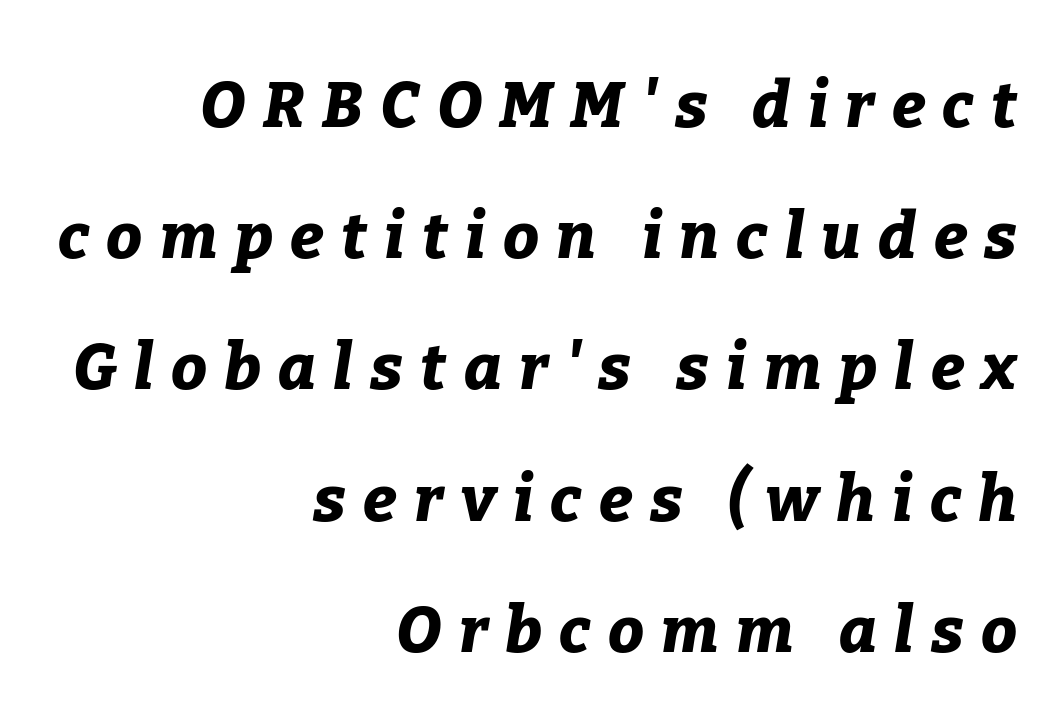
{"italic": "yes", "lean": "right", "slant_degrees": 9, "bold": "yes", "weight": "bold", "width": "normal", "stroke_contrast": "low", "x_height": "medium", "monospaced": "no", "underline": "no", "align": "right", "line_spacing": "loose", "line_spacing_ratio": 2.05, "letter_spacing": "wide", "letter_spacing_em": 0.27, "glyph_px": 64}
